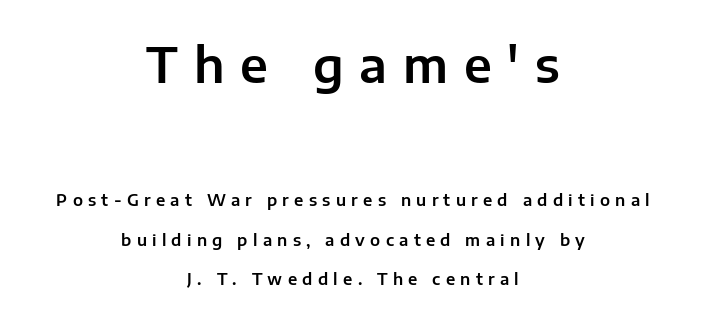
The image shows 48 px sans-serif type, upright; set centered, loose line spacing (2.46x), unusually wide letter spacing (+0.33 em), not underlined; the first (top) block is 3.0x larger; low stroke contrast and a medium x-height.
